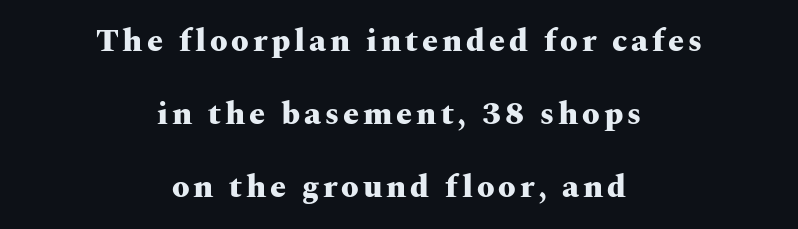
{"serif": "yes", "italic": "no", "bold": "yes", "weight": "heavy", "width": "wide", "stroke_contrast": "medium", "x_height": "medium", "monospaced": "no", "underline": "no", "align": "center", "line_spacing": "loose", "line_spacing_ratio": 2.28, "glyph_px": 32}
